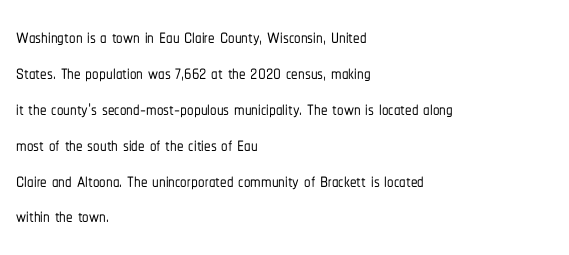
The image shows 26 px text type, upright; set left-aligned, normal line spacing (1.38x), normal letter spacing, not underlined.
